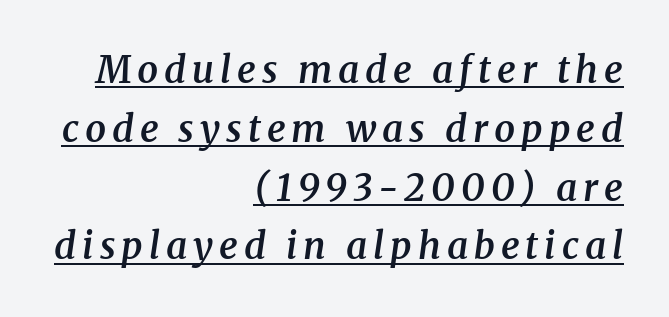
The image shows 37 px semibold serif type, italic (leaning right); set right-aligned, normal line spacing (1.59x), underlined; medium stroke contrast and a medium x-height.
